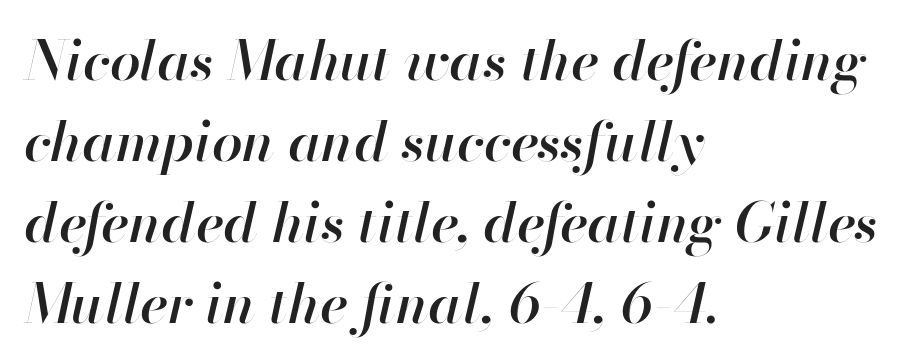
Q: Is the text bold? A: Semi-bold.
Q: Is the text italic (slanted)? A: Yes, it leans right by about 13 degrees.
Q: Is the text underlined? A: No.
Q: How is the paragraph aligned? A: Left-aligned.
Q: Is the spacing between letters normal or unusually wide? A: Normal.
Q: Is the spacing between lines tight, normal or loose? A: Normal.
Q: Width (condensed, normal, or wide)? A: Normal.
Q: Stroke contrast? A: High.
Q: x-height? A: Small.
Q: Monospaced? A: No.
